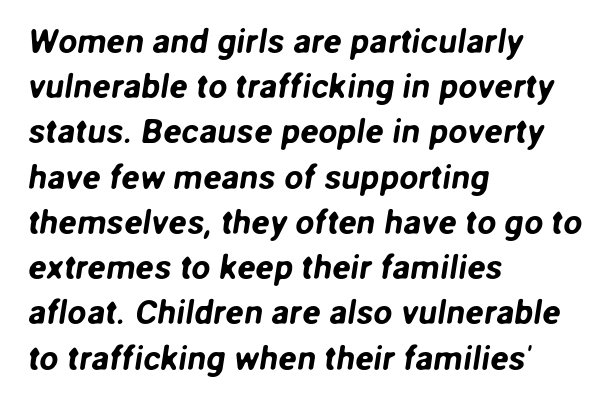
Do the characters align in a grid? No, the font is proportional. The lines are quadded left. Does the type have serifs? No, each stem ends abruptly. Students, observe: this is what conventionally led text looks like.
